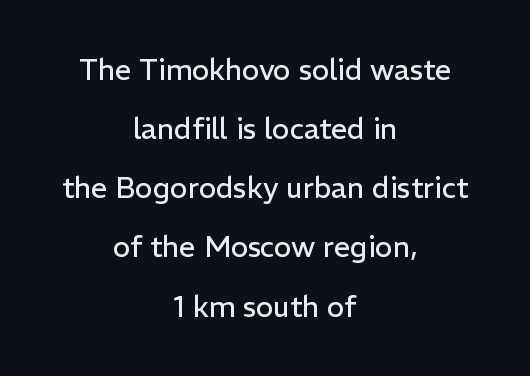
Q: Is the text bold? A: No.
Q: Is the text italic (slanted)? A: No, it is upright.
Q: Is the typeface a serif or a sans-serif typeface? A: Sans-serif.
Q: Is the text underlined? A: No.
Q: How is the paragraph aligned? A: Centered.
Q: Is the spacing between letters normal or unusually wide? A: Normal.
Q: Is the spacing between lines tight, normal or loose? A: Loose.
Q: Width (condensed, normal, or wide)? A: Normal.
Q: Stroke contrast? A: Low.
Q: x-height? A: Medium.
Q: Monospaced? A: No.
